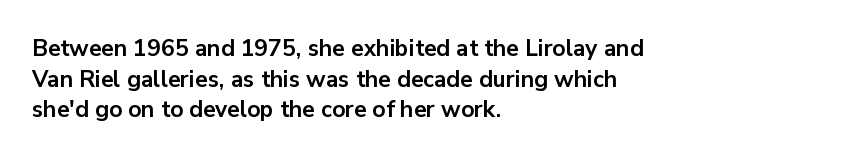
The image shows 23 px bold type, upright; set left-aligned, normal line spacing (1.33x), normal letter spacing, not underlined.
